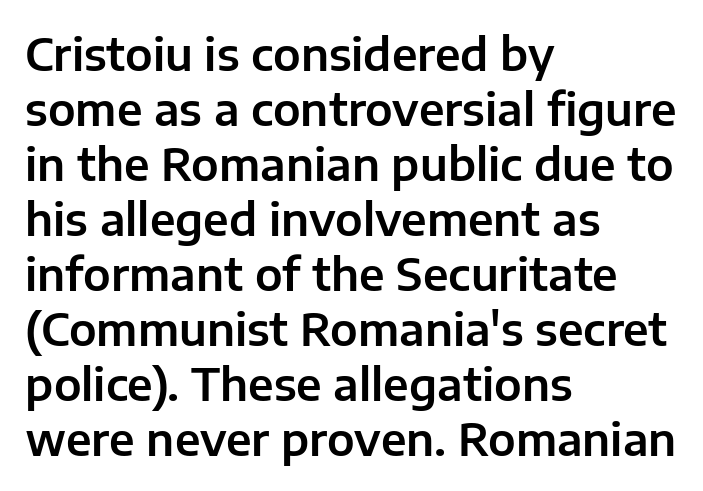
{"serif": "no", "italic": "no", "width": "normal", "stroke_contrast": "low", "x_height": "medium", "monospaced": "no", "underline": "no", "align": "left", "line_spacing": "normal", "line_spacing_ratio": 1.25, "letter_spacing": "normal", "letter_spacing_em": 0.0, "glyph_px": 44}
